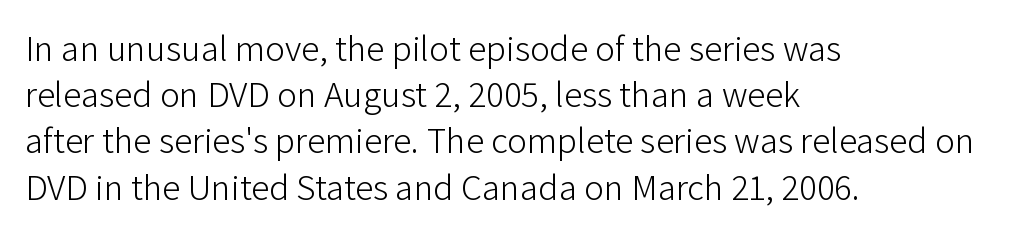
The image shows 37 px light sans-serif type, upright; set left-aligned, normal line spacing (1.25x), normal letter spacing, not underlined; low stroke contrast and a medium x-height.
